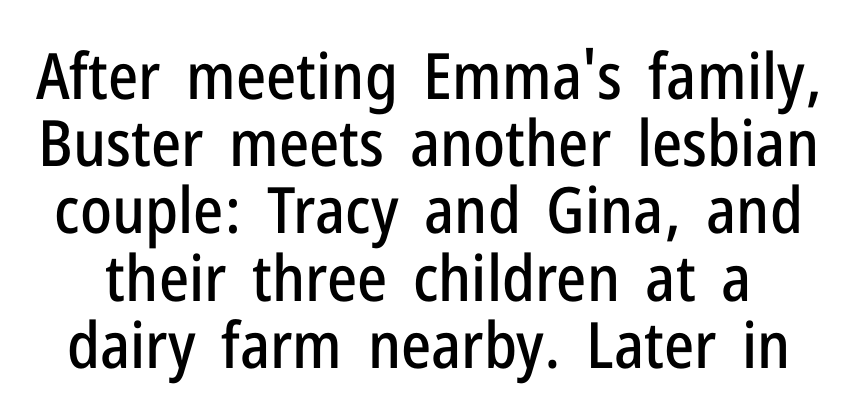
The image shows 64 px condensed sans-serif type, upright; set tight line spacing (1.05x), normal letter spacing, not underlined; low stroke contrast and a medium x-height.
